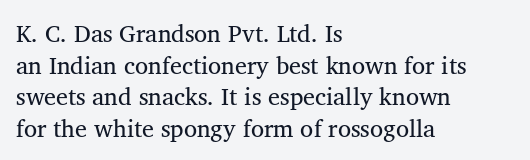
Leftover space on each line is placed entirely after the last word. The typesetting does not lean heavy: it is not bold. Honestly, the letter spacing is just normal — you wouldn't notice it. Underline: absent. If you drew a line through each stem, it would be perfectly vertical.
